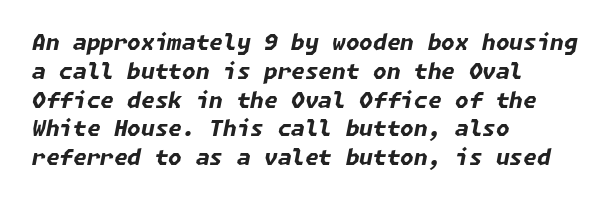
Q: Is the text bold? A: Yes.
Q: Is the text italic (slanted)? A: Yes, it leans right by about 11 degrees.
Q: Is the text underlined? A: No.
Q: How is the paragraph aligned? A: Left-aligned.
Q: Is the spacing between letters normal or unusually wide? A: Normal.
Q: Is the spacing between lines tight, normal or loose? A: Normal.
